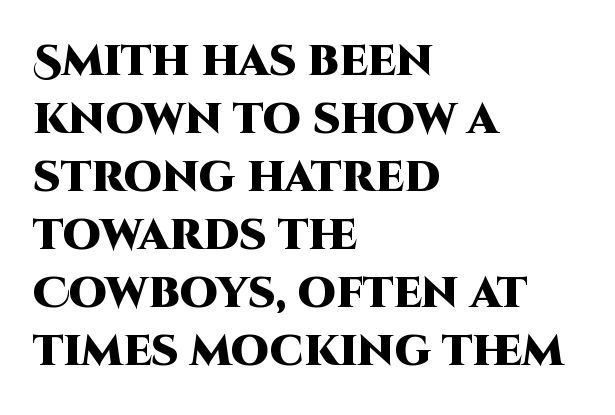
{"serif": "no", "italic": "no", "bold": "yes", "weight": "heavy", "width": "normal", "stroke_contrast": "high", "x_height": "large", "monospaced": "no", "underline": "no", "align": "left", "line_spacing": "normal", "line_spacing_ratio": 1.35, "letter_spacing": "normal", "letter_spacing_em": 0.0, "glyph_px": 43}
